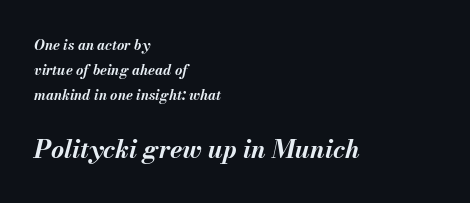
{"italic": "yes", "lean": "right", "slant_degrees": 13, "bold": "yes", "underline": "no", "align": "left", "line_spacing_ratio": 1.79, "letter_spacing": "normal", "letter_spacing_em": 0.0, "larger_block": "second", "size_ratio": 1.79, "glyph_px": 25}
